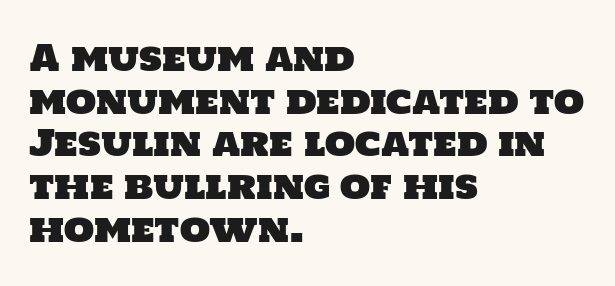
Q: Is the typeface a serif or a sans-serif typeface? A: Sans-serif.
Q: Is the text underlined? A: No.
Q: How is the paragraph aligned? A: Left-aligned.
Q: Is the spacing between letters normal or unusually wide? A: Normal.
Q: Width (condensed, normal, or wide)? A: Normal.
Q: Stroke contrast? A: Low.
Q: x-height? A: Large.
Q: Monospaced? A: No.
